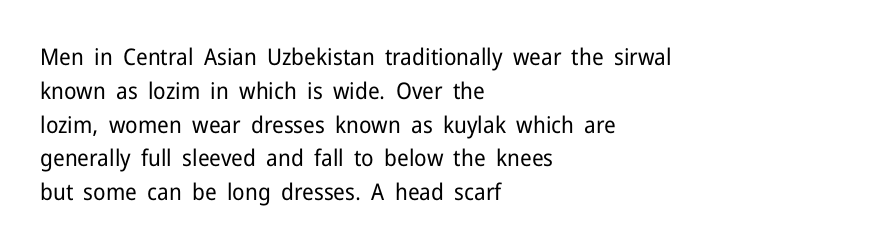
The image shows 23 px text type, upright; set left-aligned, normal line spacing (1.47x), normal letter spacing, not underlined.
